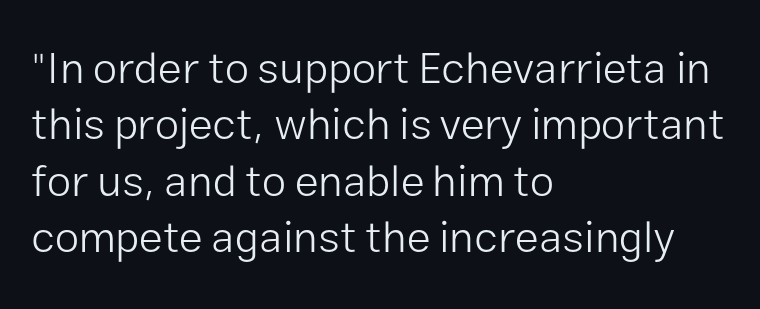
This block has exactly the height ordinary leading produces. The font is comparable to plain body text, perhaps lighter. Quick note: not italic, upright. What stands out about the letter spacing? Nothing — it is the standard amount.
